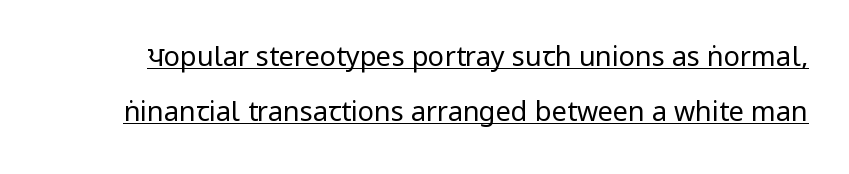
Q: Is the text bold? A: No.
Q: Is the text italic (slanted)? A: No, it is upright.
Q: Is the text underlined? A: Yes.
Q: Is the spacing between letters normal or unusually wide? A: Normal.
Q: Is the spacing between lines tight, normal or loose? A: Loose.
